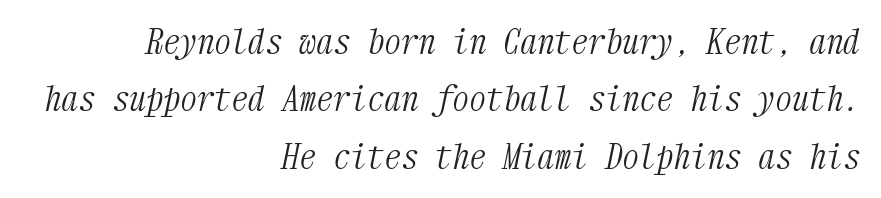
{"serif": "yes", "italic": "yes", "lean": "right", "slant_degrees": 12, "bold": "no", "weight": "light", "width": "condensed", "stroke_contrast": "medium", "x_height": "medium", "monospaced": "yes", "underline": "no", "align": "right", "line_spacing": "normal", "line_spacing_ratio": 1.69, "letter_spacing": "normal", "letter_spacing_em": 0.0, "glyph_px": 34}
